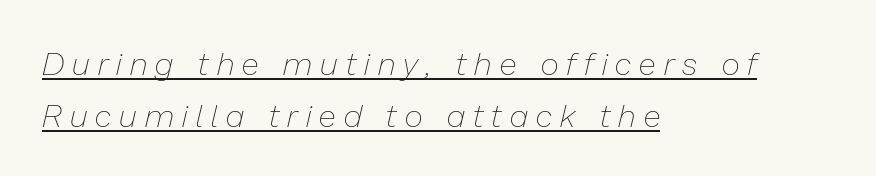
Tracking value appears strongly positive — letters spread wide. Normally led — the rows are evenly, conventionally spaced. Summary of weight: not heavy and not bold. Line starts are locked; line ends wander. The lettering is marked with a stroke running underneath it. The face used here is proportionally spaced, like ordinary book or web type.
